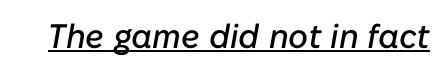
Caption: standard tracking, unaltered. Descenders here cross a horizontal rule under the line. Spacing verdict: proportional, widths tailored to each character. The font's italic variant was chosen for this text.
